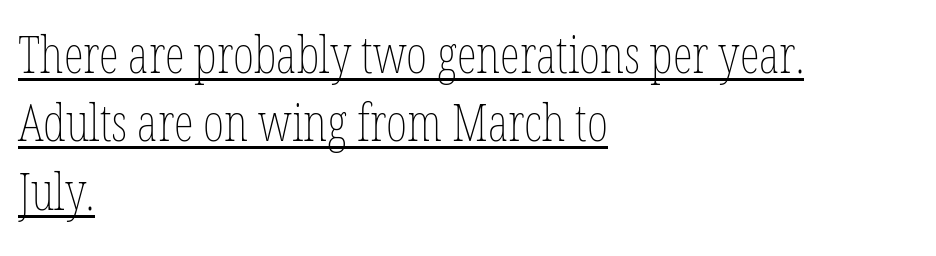
Q: Is the text bold? A: No.
Q: Is the text italic (slanted)? A: No, it is upright.
Q: Is the text underlined? A: Yes.
Q: How is the paragraph aligned? A: Left-aligned.
Q: Is the spacing between letters normal or unusually wide? A: Normal.
Q: Is the spacing between lines tight, normal or loose? A: Normal.
Q: Width (condensed, normal, or wide)? A: Condensed.
Q: Stroke contrast? A: Low.
Q: x-height? A: Medium.
Q: Monospaced? A: No.
